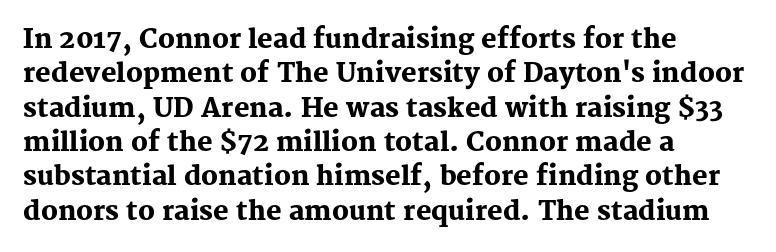
{"italic": "no", "bold": "yes", "underline": "no", "align": "left", "line_spacing": "normal", "line_spacing_ratio": 1.32, "letter_spacing": "normal", "letter_spacing_em": 0.0, "glyph_px": 26}
